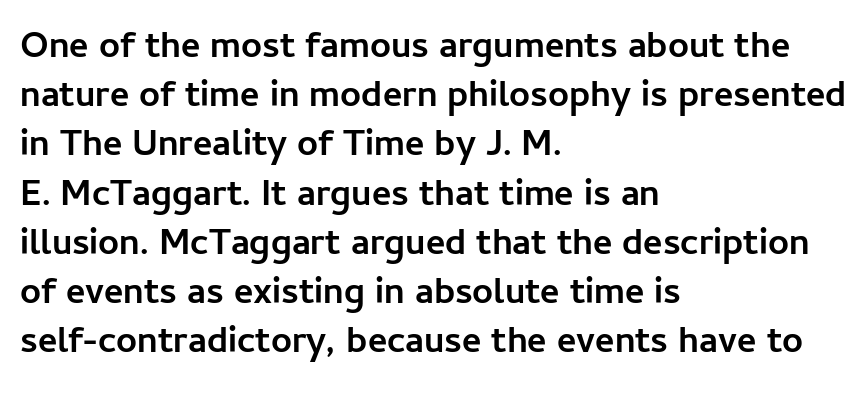
{"serif": "no", "italic": "no", "bold": "yes", "weight": "semibold", "width": "normal", "stroke_contrast": "low", "x_height": "medium", "monospaced": "no", "underline": "no", "align": "left", "line_spacing": "normal", "line_spacing_ratio": 1.33, "letter_spacing": "normal", "letter_spacing_em": 0.0, "glyph_px": 37}
